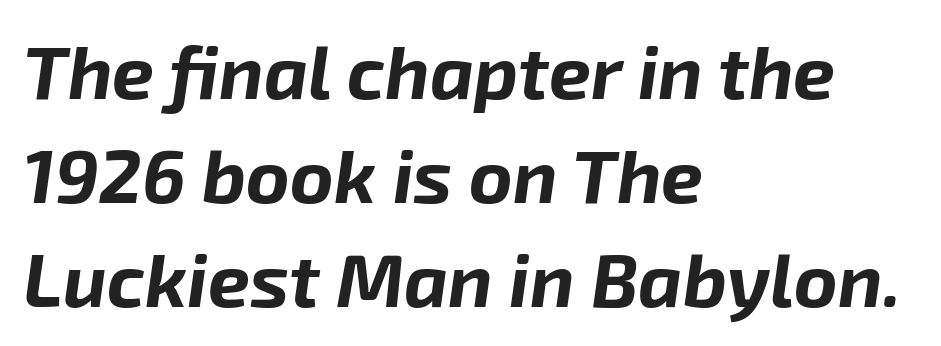
Q: Is the text bold? A: Yes.
Q: Is the text italic (slanted)? A: Yes, it leans right by about 8 degrees.
Q: Is the text underlined? A: No.
Q: How is the paragraph aligned? A: Left-aligned.
Q: Is the spacing between letters normal or unusually wide? A: Normal.
Q: Is the spacing between lines tight, normal or loose? A: Normal.
Q: Width (condensed, normal, or wide)? A: Normal.
Q: Stroke contrast? A: Low.
Q: x-height? A: Medium.
Q: Monospaced? A: No.
